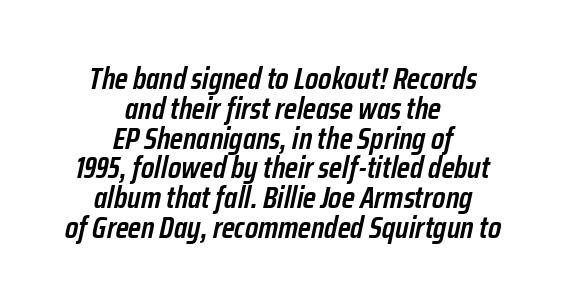
Visually the block forms a symmetrical silhouette, jagged on both flanks. The letters advance in unequal steps, a hallmark of proportional type. If you drew a line through each stem, it would be angled. The face used here is rendered with its standard letterfit. Compared with typical paragraphs, the rows here are closer together. Moderately thickened strokes mark this as semibold type.
